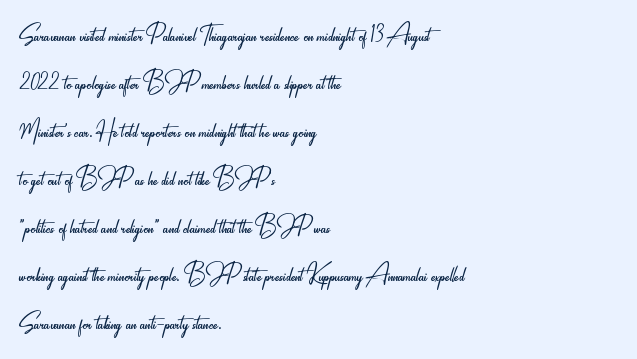
Grotesque or geometric, the face here clearly has no serifs. This rendering features lettering with no underline. Caption: face not bold, strokes unweighted. The passage is arranged the way most books set body copy — flush left. Inter-character spacing is left at the font's built-in metrics.
